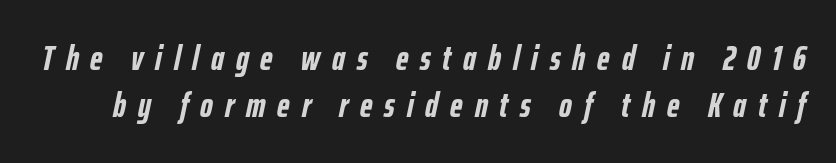
Q: Is the text bold? A: Yes.
Q: Is the text italic (slanted)? A: Yes, it leans right by about 12 degrees.
Q: Is the text underlined? A: No.
Q: Is the spacing between letters normal or unusually wide? A: Unusually wide.
Q: Is the spacing between lines tight, normal or loose? A: Normal.
Q: Width (condensed, normal, or wide)? A: Condensed.
Q: Stroke contrast? A: Low.
Q: x-height? A: Medium.
Q: Monospaced? A: No.
